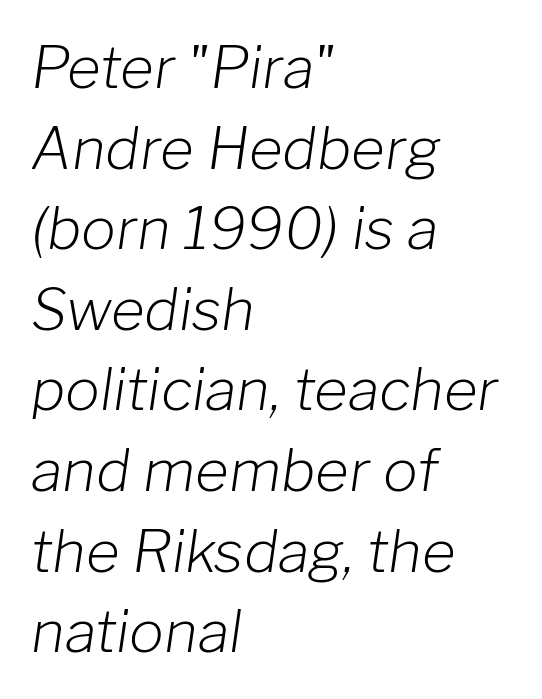
{"italic": "yes", "lean": "right", "slant_degrees": 8, "bold": "no", "weight": "light", "width": "normal", "stroke_contrast": "low", "x_height": "medium", "monospaced": "no", "underline": "no", "align": "left", "line_spacing": "normal", "line_spacing_ratio": 1.39, "letter_spacing": "normal", "letter_spacing_em": 0.0, "glyph_px": 58}
